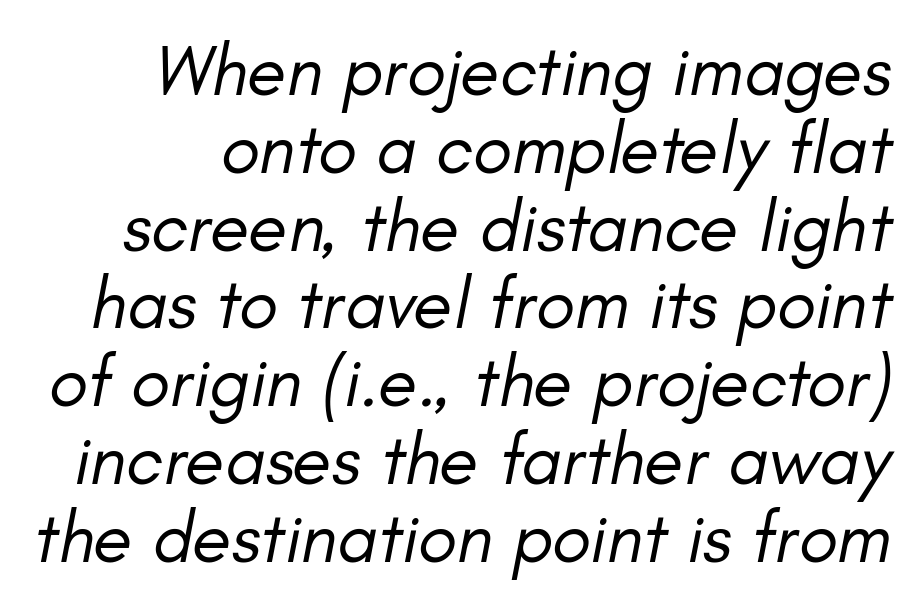
This reads as an unemphasized weight, regular at the heaviest. A typesetter would call this proportional, since set widths differ per character. Words appear dense and cohesive because spacing is normal. When letters slant like this, we call the style italic. The gap between lines stays unmarked. Tightly led — the rows are bunched.
